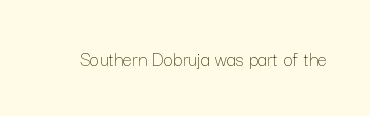
The passage shown is not underscored anywhere. The font's upright variant was chosen for this text. Stems here are at most as thick as an everyday book face. Observe the ordinary spacing: letters are neighbours, not strangers.
